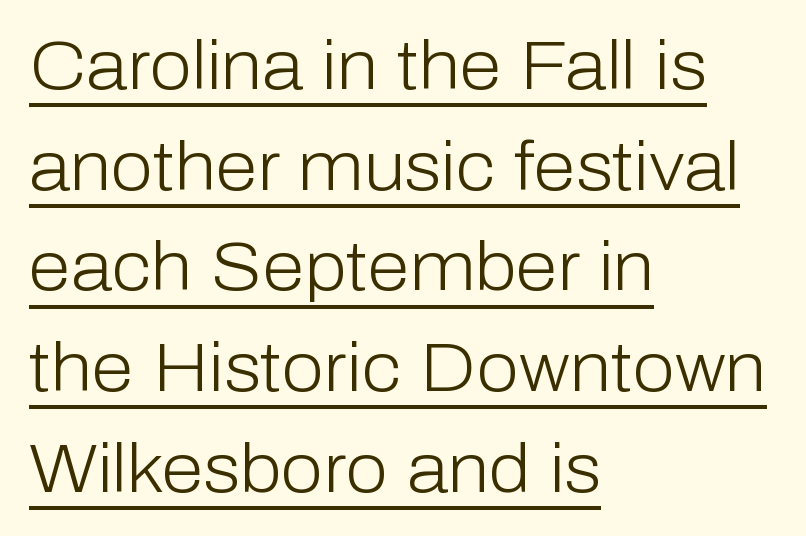
{"serif": "no", "italic": "no", "bold": "no", "weight": "light", "width": "normal", "stroke_contrast": "low", "x_height": "medium", "monospaced": "no", "underline": "yes", "align": "left", "line_spacing": "normal", "line_spacing_ratio": 1.48, "letter_spacing": "normal", "letter_spacing_em": 0.0, "glyph_px": 68}
